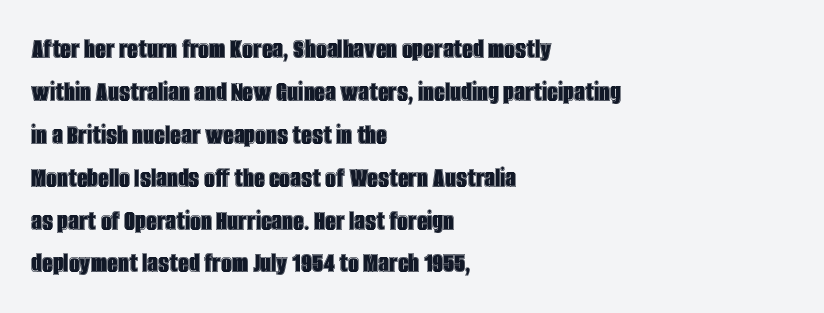
Varying glyph widths throughout — classic text-font behaviour. Underline: absent. Leading matches the norm, producing a regular column. The lines in this sample share a left origin and differ only in where they stop. Spacing between characters is what you'd get straight out of the box. This sample uses an upright cut, with every glyph sitting square on the baseline.
